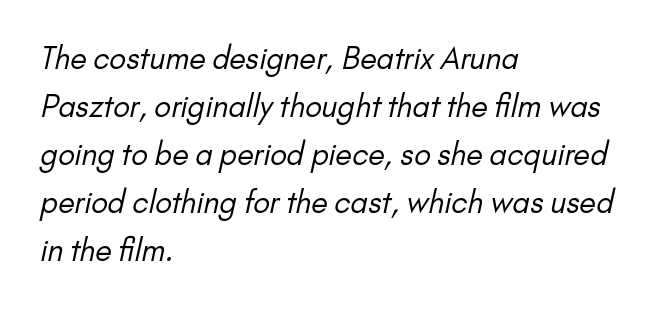
The image shows 30 px regular-weight sans-serif type; set left-aligned, normal line spacing (1.6x), normal letter spacing, not underlined; low stroke contrast and a small x-height.
